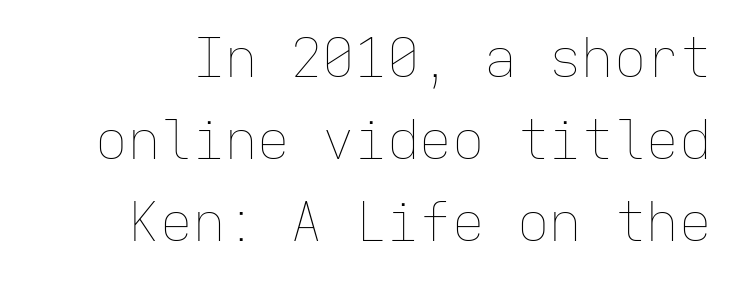
{"italic": "no", "bold": "no", "weight": "thin", "width": "normal", "stroke_contrast": "low", "x_height": "medium", "monospaced": "yes", "underline": "no", "align": "right", "line_spacing": "normal", "line_spacing_ratio": 1.52, "letter_spacing": "normal", "letter_spacing_em": 0.0, "glyph_px": 54}
